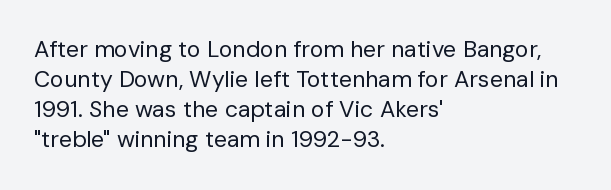
Teacher's note: observe the even left margin — that is flush-left alignment. Does extra space separate the letters? No, they use regular spacing. In terms of posture, this sample is upright. The glyphs are unaccompanied by any horizontal stroke below them. The lines sit at an ordinary, default distance from one another.
